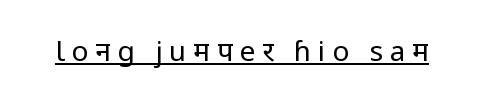
The image shows 28 px regular-weight sans-serif type, upright; set unusually wide letter spacing (+0.24 em), underlined; low stroke contrast and a medium x-height.
